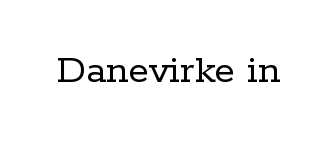
{"serif": "yes", "italic": "no", "bold": "no", "weight": "regular", "width": "normal", "stroke_contrast": "low", "x_height": "medium", "monospaced": "no", "underline": "no", "letter_spacing": "normal", "letter_spacing_em": 0.0, "glyph_px": 42}
